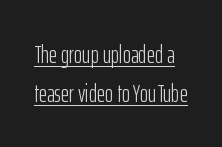
The image shows 25 px text type, upright; set normal line spacing (1.55x), normal letter spacing, underlined.
